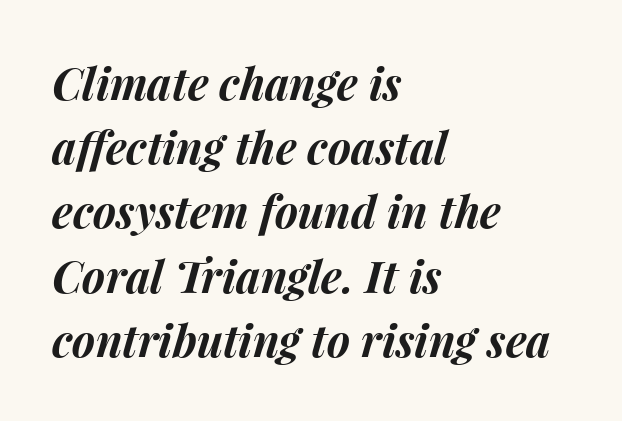
The image shows 44 px bold type, italic (leaning right); set left-aligned, normal line spacing (1.46x), normal letter spacing, not underlined; medium stroke contrast and a medium x-height.
